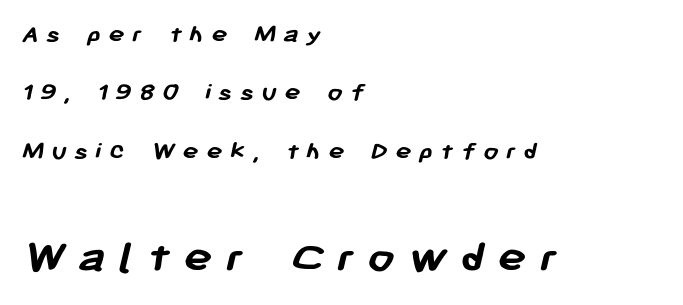
Note the varied advance widths — an 'i' is clearly narrower than an 'm'. Size contrast runs from small at the top to large at the bottom. The zone under the glyphs is completely vacant. The characters look thick and weighty, a clear bold. Is there much room between lines? Yes — plenty of vertical air separates them. This sample uses a sans-serif face.
